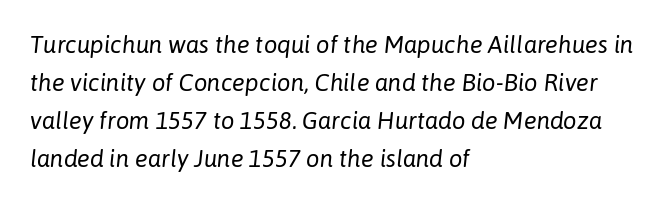
{"italic": "yes", "lean": "right", "slant_degrees": 6, "bold": "no", "underline": "no", "align": "left", "line_spacing": "normal", "line_spacing_ratio": 1.58, "letter_spacing": "normal", "letter_spacing_em": 0.0, "glyph_px": 24}
